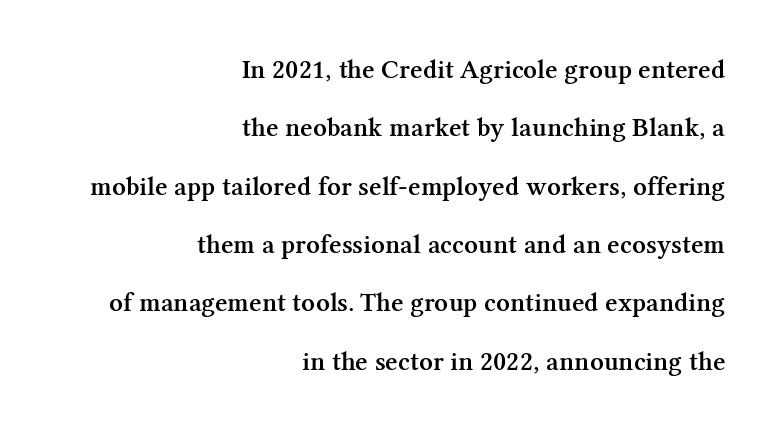
The sample has been set in demibold, a notch under bold. Typeset ragged left — the right edge is the straight one. The foot of each line stays bare and open. Every character sits straight up, as roman type does. Spacing between characters is what you'd get straight out of the box.
